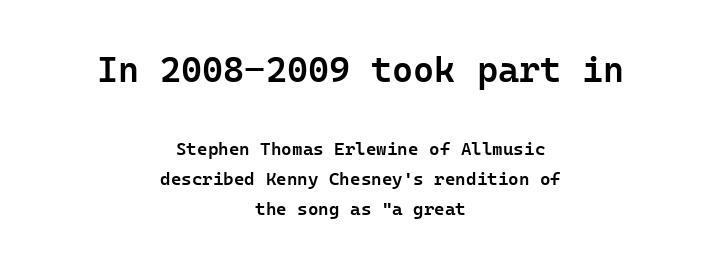
The image shows 36 px semibold sans-serif type, upright; set centered, normal line spacing (1.69x), normal letter spacing, not underlined; the first (top) block is 2.0x larger; low stroke contrast and a medium x-height.
